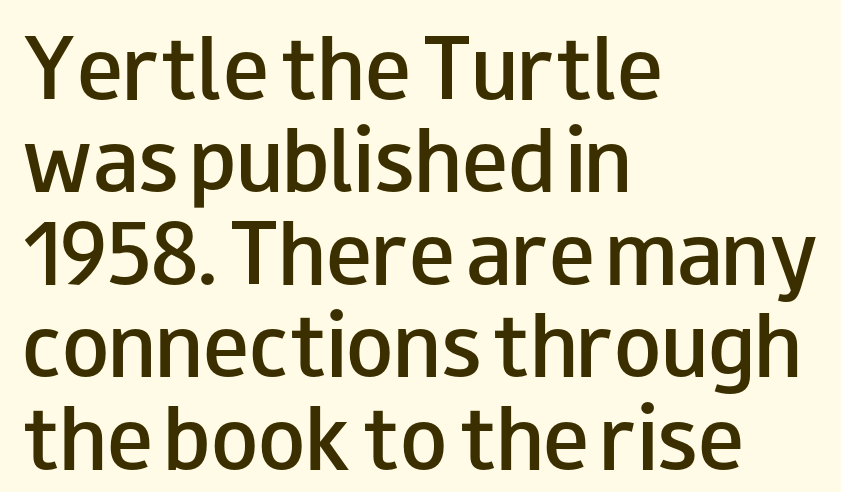
Q: Is the text bold? A: Semi-bold.
Q: Is the text italic (slanted)? A: No, it is upright.
Q: Is the typeface a serif or a sans-serif typeface? A: Sans-serif.
Q: Is the text underlined? A: No.
Q: How is the paragraph aligned? A: Left-aligned.
Q: Is the spacing between letters normal or unusually wide? A: Normal.
Q: Width (condensed, normal, or wide)? A: Wide.
Q: Stroke contrast? A: Low.
Q: x-height? A: Small.
Q: Monospaced? A: No.
